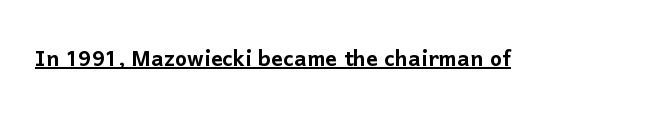
Q: Is the text italic (slanted)? A: No, it is upright.
Q: Is the typeface a serif or a sans-serif typeface? A: Sans-serif.
Q: Is the text underlined? A: Yes.
Q: Is the spacing between letters normal or unusually wide? A: Normal.
Q: Width (condensed, normal, or wide)? A: Normal.
Q: Stroke contrast? A: Low.
Q: x-height? A: Medium.
Q: Monospaced? A: No.
